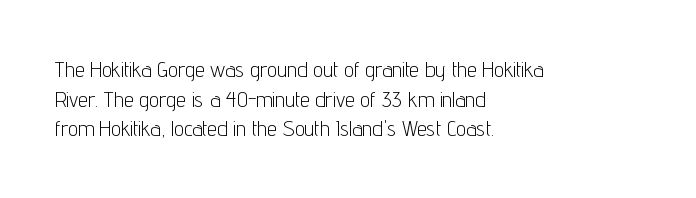
The image shows 22 px text type, upright; set left-aligned, normal line spacing (1.35x), normal letter spacing, not underlined.
